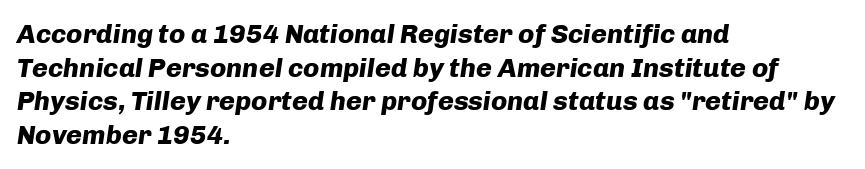
Caption: multi-line text, flush left, ragged right. The glyphs look as if they've been sheared to an angle. Every letter is thick-stroked: bold, no question. The passage shown has conventional tracking throughout. Quick note: interline space is typical. A bare baseline throughout the passage.
